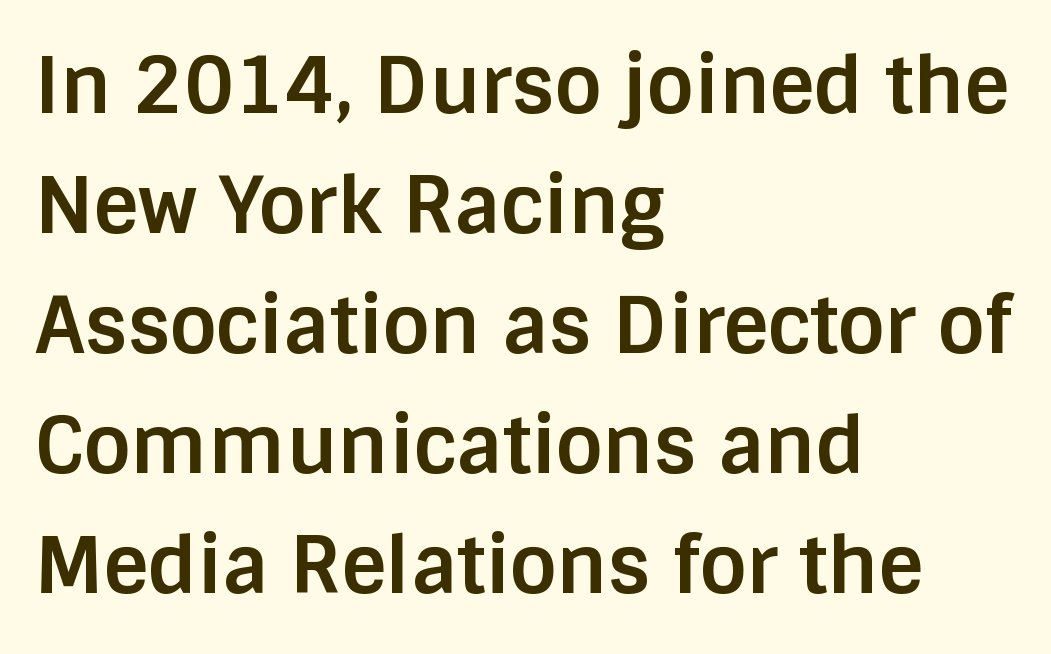
Character widths vary here, with narrow letters taking less room than wide ones. Spacing between characters is what you'd get straight out of the box. Designer's note — italics off, roman on. Letterform terminals end flat and unadorned throughout the passage.
